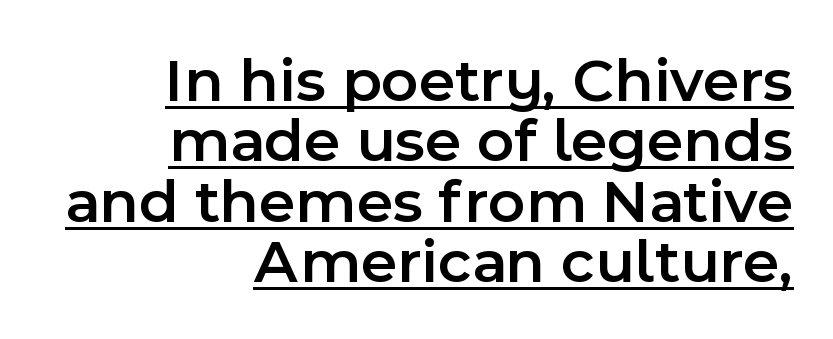
The image shows 63 px semibold sans-serif type, upright; set right-aligned, tight line spacing (0.96x), normal letter spacing, underlined; a medium x-height.
